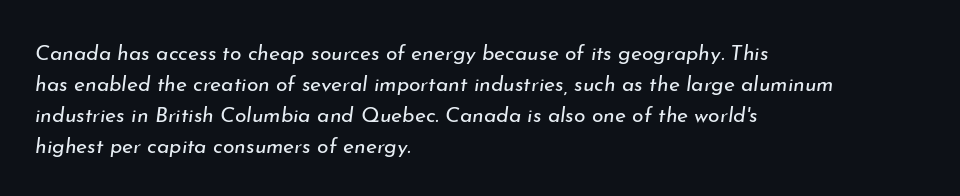
The image shows 21 px text type, italic (leaning right); set left-aligned, normal line spacing (1.48x), normal letter spacing, not underlined.
